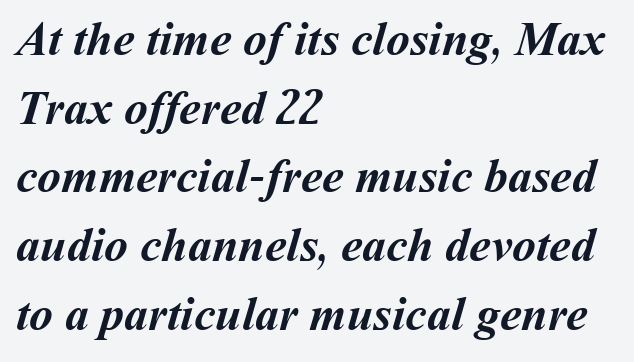
Q: Is the text bold? A: Yes.
Q: Is the text underlined? A: No.
Q: How is the paragraph aligned? A: Left-aligned.
Q: Is the spacing between letters normal or unusually wide? A: Normal.
Q: Is the spacing between lines tight, normal or loose? A: Normal.
Q: Width (condensed, normal, or wide)? A: Normal.
Q: Stroke contrast? A: Medium.
Q: x-height? A: Medium.
Q: Monospaced? A: No.
